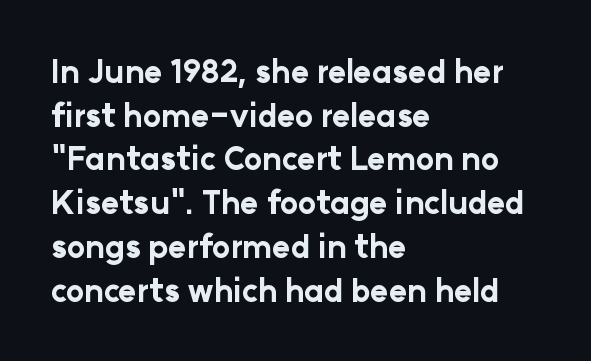
Q: Is the text bold? A: Yes.
Q: Is the text italic (slanted)? A: No, it is upright.
Q: Is the typeface a serif or a sans-serif typeface? A: Sans-serif.
Q: Is the text underlined? A: No.
Q: How is the paragraph aligned? A: Left-aligned.
Q: Is the spacing between letters normal or unusually wide? A: Normal.
Q: Is the spacing between lines tight, normal or loose? A: Normal.
Q: Width (condensed, normal, or wide)? A: Normal.
Q: Stroke contrast? A: Low.
Q: x-height? A: Medium.
Q: Monospaced? A: No.
